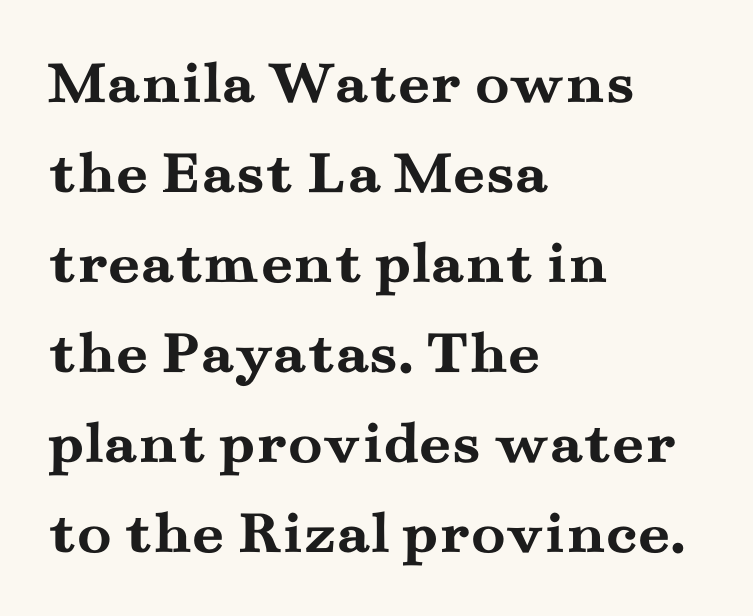
Typesetter's note: full bold, strokes at maximum text heaviness. The characters display serif detailing at their extremities. The rendering uses natural spacing where letterforms have individual widths. You could call the tracking neutral — neither tight nor loose. Notice how the passage keeps a crisp vertical edge on the left only. Beneath every word, the page is bare.
